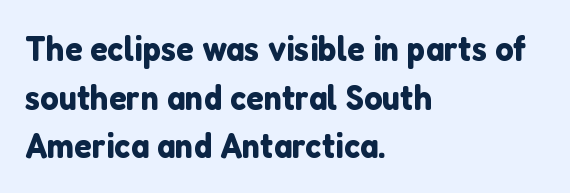
Q: Is the text italic (slanted)? A: No, it is upright.
Q: Is the typeface a serif or a sans-serif typeface? A: Sans-serif.
Q: Is the text underlined? A: No.
Q: How is the paragraph aligned? A: Left-aligned.
Q: Is the spacing between letters normal or unusually wide? A: Normal.
Q: Is the spacing between lines tight, normal or loose? A: Normal.
Q: Width (condensed, normal, or wide)? A: Normal.
Q: Stroke contrast? A: Low.
Q: x-height? A: Medium.
Q: Monospaced? A: No.
